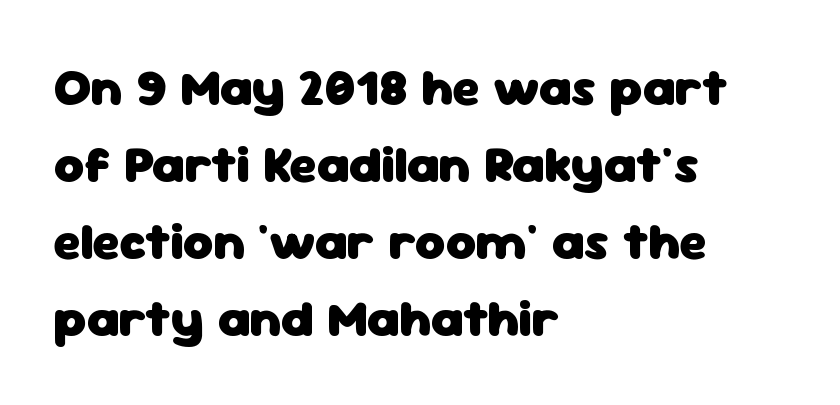
Q: Is the text bold? A: Yes.
Q: Is the text italic (slanted)? A: No, it is upright.
Q: Is the typeface a serif or a sans-serif typeface? A: Sans-serif.
Q: Is the text underlined? A: No.
Q: How is the paragraph aligned? A: Left-aligned.
Q: Is the spacing between letters normal or unusually wide? A: Normal.
Q: Is the spacing between lines tight, normal or loose? A: Normal.
Q: Width (condensed, normal, or wide)? A: Normal.
Q: Stroke contrast? A: Low.
Q: x-height? A: Medium.
Q: Monospaced? A: No.
